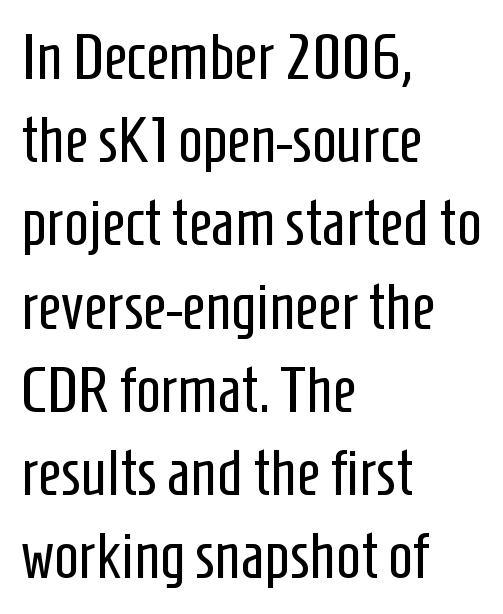
The image shows 65 px regular-weight, condensed sans-serif type, upright; set left-aligned, normal line spacing (1.28x), normal letter spacing, not underlined; low stroke contrast and a medium x-height.
